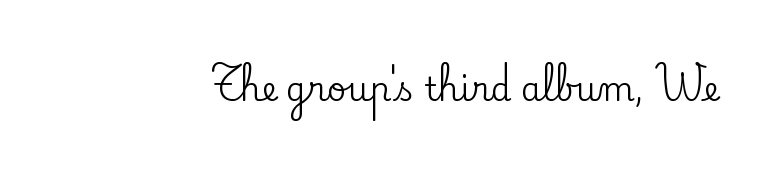
The passage shown is typed in a proportional face where columns would drift. Serifs: yes, visible at the terminals of the letterforms. Does extra space separate the letters? No, they use regular spacing. The passage shown is not underscored anywhere. These lines were composed using upright roman letters.
